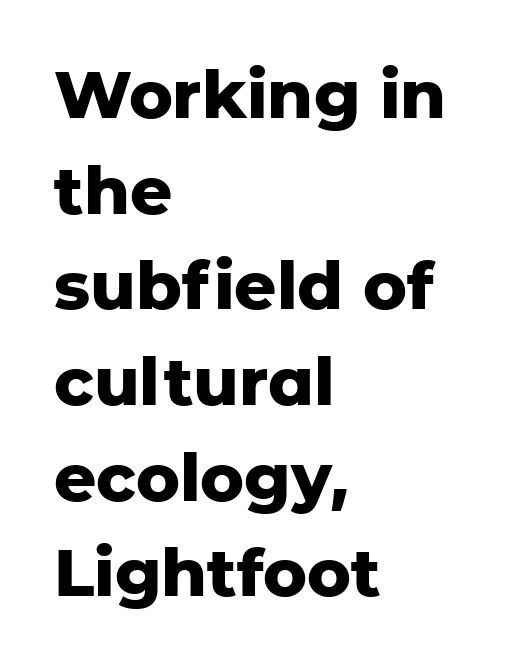
{"serif": "no", "italic": "no", "bold": "yes", "weight": "heavy", "width": "normal", "stroke_contrast": "low", "x_height": "medium", "monospaced": "no", "underline": "no", "align": "left", "line_spacing": "normal", "line_spacing_ratio": 1.45, "letter_spacing": "normal", "letter_spacing_em": 0.0, "glyph_px": 66}
